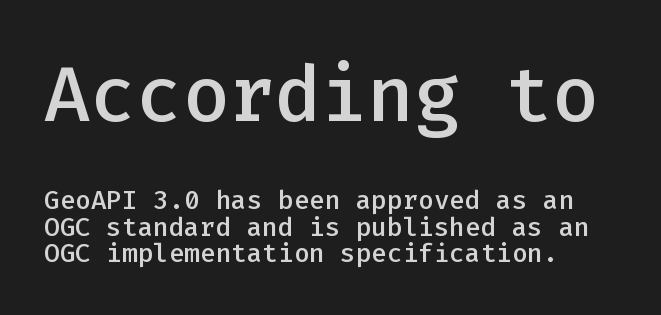
{"serif": "no", "italic": "no", "bold": "semi", "weight": "semibold", "width": "normal", "stroke_contrast": "low", "x_height": "medium", "monospaced": "yes", "underline": "no", "align": "left", "line_spacing": "tight", "line_spacing_ratio": 1.01, "letter_spacing": "normal", "letter_spacing_em": 0.0, "larger_block": "first", "size_ratio": 2.96, "glyph_px": 77}
